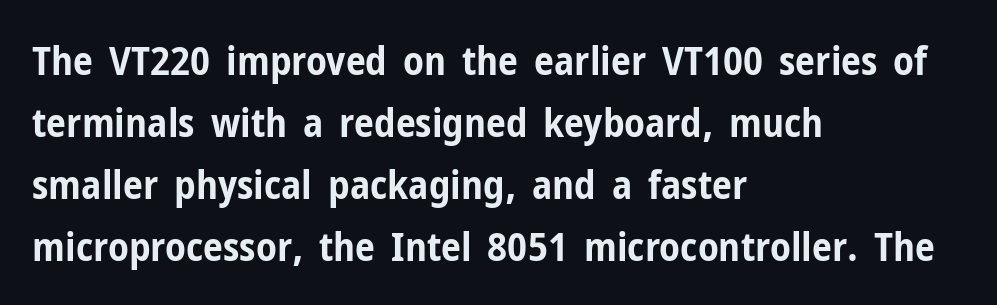
Q: Is the text bold? A: Yes.
Q: Is the text italic (slanted)? A: No, it is upright.
Q: Is the typeface a serif or a sans-serif typeface? A: Sans-serif.
Q: Is the text underlined? A: No.
Q: How is the paragraph aligned? A: Left-aligned.
Q: Is the spacing between letters normal or unusually wide? A: Normal.
Q: Is the spacing between lines tight, normal or loose? A: Normal.
Q: Width (condensed, normal, or wide)? A: Condensed.
Q: Stroke contrast? A: Low.
Q: x-height? A: Medium.
Q: Monospaced? A: No.
